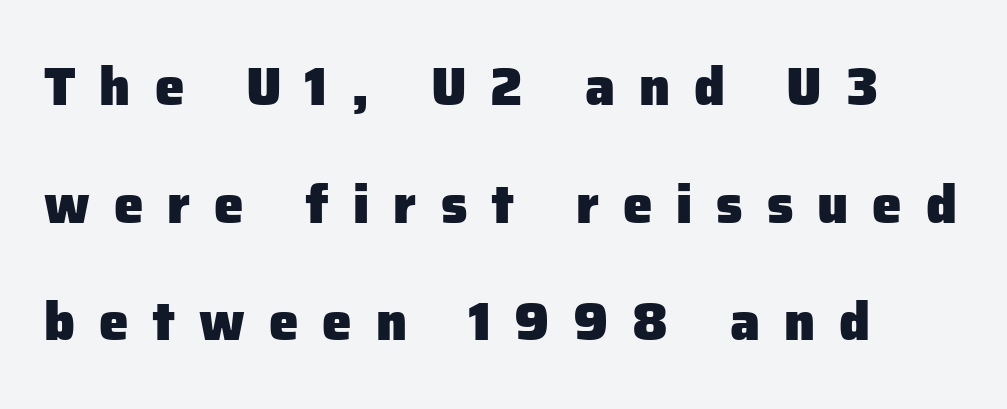
{"serif": "no", "italic": "no", "bold": "yes", "weight": "heavy", "width": "normal", "stroke_contrast": "low", "x_height": "medium", "monospaced": "no", "underline": "no", "align": "left", "line_spacing": "loose", "line_spacing_ratio": 2.22, "letter_spacing": "wide", "letter_spacing_em": 0.45, "glyph_px": 53}
